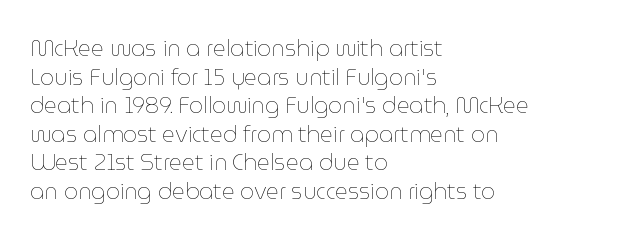
The image shows 22 px text type, upright; set left-aligned, normal line spacing (1.3x), normal letter spacing, not underlined.
